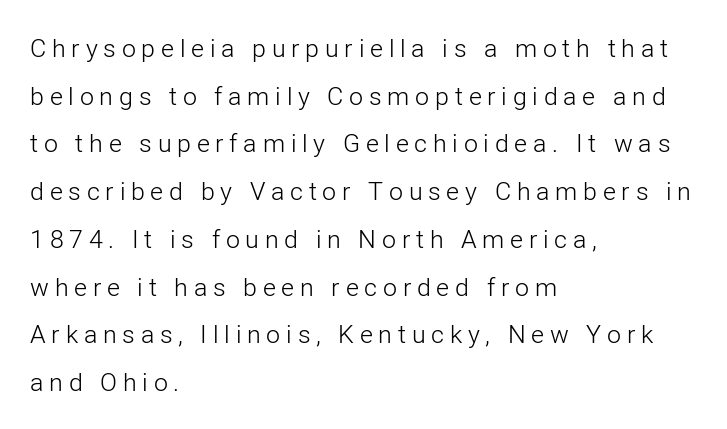
Ascenders rise straight up at ninety degrees. Anything drawn beneath the words? Only blank space. Typeset ragged right — the left edge is the straight one. The type is letterspaced generously, with wide tracking.
